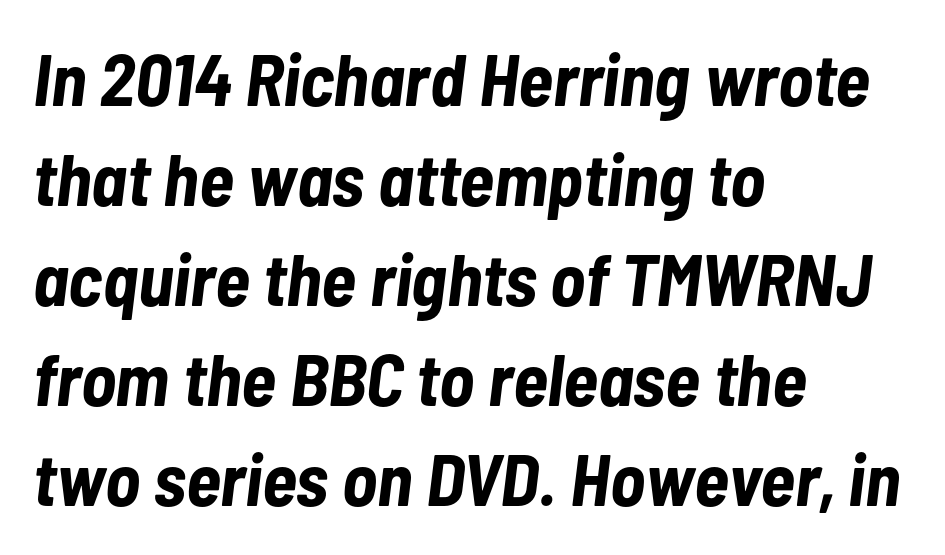
The image shows 73 px bold, condensed type, italic (leaning right); set left-aligned, normal line spacing (1.37x), normal letter spacing, not underlined; low stroke contrast and a medium x-height.
